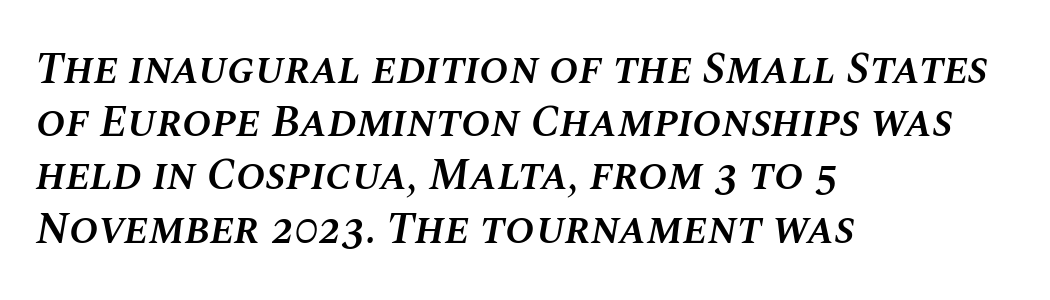
Horizontal alignment here is leftward, the default for most running prose. A bare baseline throughout the passage. Is the type slanted? Yes — the strokes lean at a clear angle. What weight is shown? A semibold, between regular and bold. The line texture is even and compact thanks to regular tracking.
